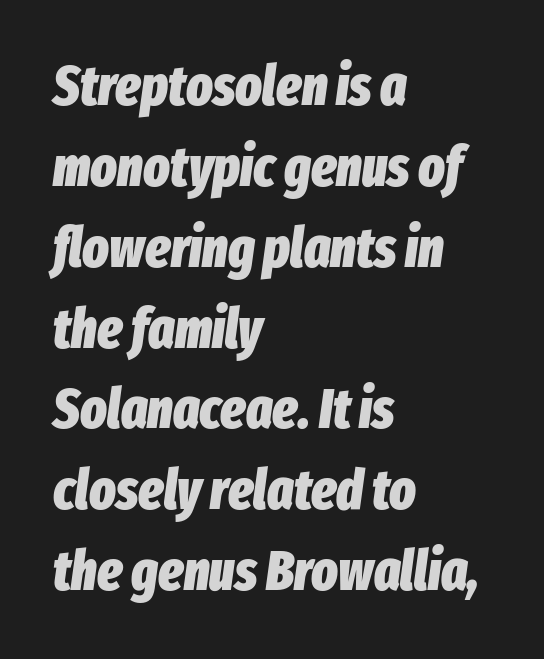
The image shows 55 px heavy, condensed type, italic (leaning right); set left-aligned, normal line spacing (1.47x), normal letter spacing, not underlined; low stroke contrast and a medium x-height.
